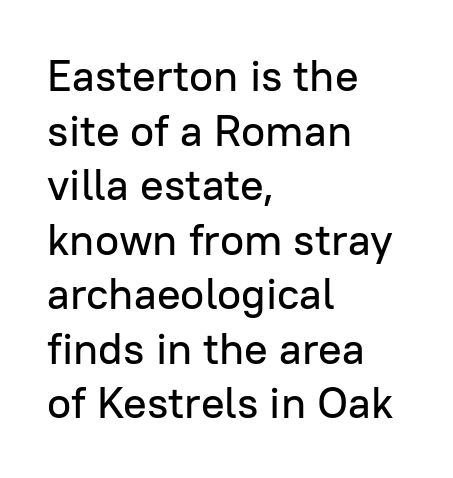
The image shows 44 px sans-serif type, upright; set left-aligned, line spacing 1.24x, normal letter spacing, not underlined; low stroke contrast and a medium x-height.
